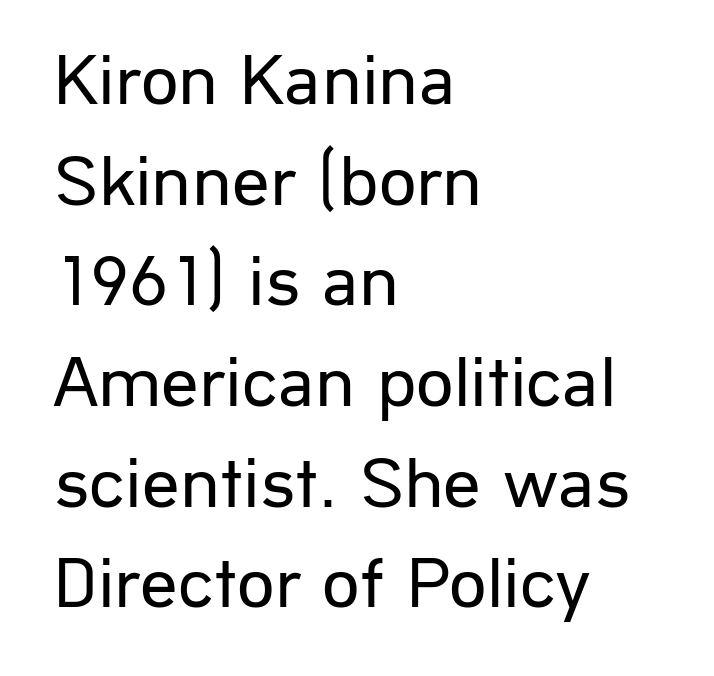
Q: Is the text bold? A: No.
Q: Is the text italic (slanted)? A: No, it is upright.
Q: Is the typeface a serif or a sans-serif typeface? A: Sans-serif.
Q: Is the text underlined? A: No.
Q: How is the paragraph aligned? A: Left-aligned.
Q: Is the spacing between letters normal or unusually wide? A: Normal.
Q: Is the spacing between lines tight, normal or loose? A: Normal.
Q: Width (condensed, normal, or wide)? A: Normal.
Q: Stroke contrast? A: Low.
Q: x-height? A: Medium.
Q: Monospaced? A: No.
